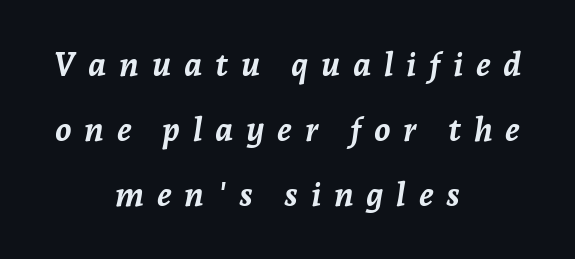
Q: Is the text bold? A: Yes.
Q: Is the text italic (slanted)? A: Yes, it leans right by about 7 degrees.
Q: Is the text underlined? A: No.
Q: How is the paragraph aligned? A: Centered.
Q: Is the spacing between letters normal or unusually wide? A: Unusually wide.
Q: Is the spacing between lines tight, normal or loose? A: Loose.
Q: Width (condensed, normal, or wide)? A: Normal.
Q: Stroke contrast? A: Low.
Q: x-height? A: Medium.
Q: Monospaced? A: No.
